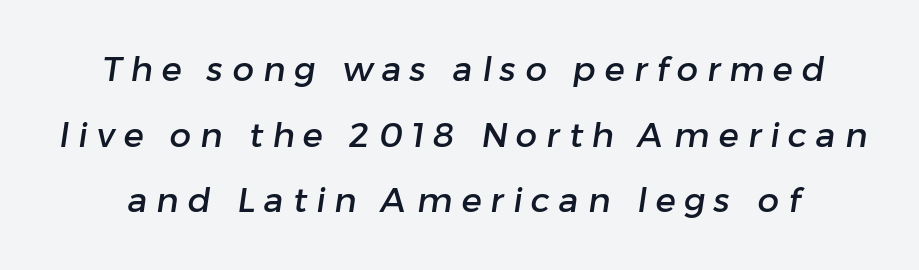
{"serif": "no", "width": "normal", "stroke_contrast": "low", "x_height": "medium", "monospaced": "no", "underline": "no", "line_spacing": "loose", "line_spacing_ratio": 1.93, "letter_spacing": "wide", "letter_spacing_em": 0.26, "glyph_px": 34}
